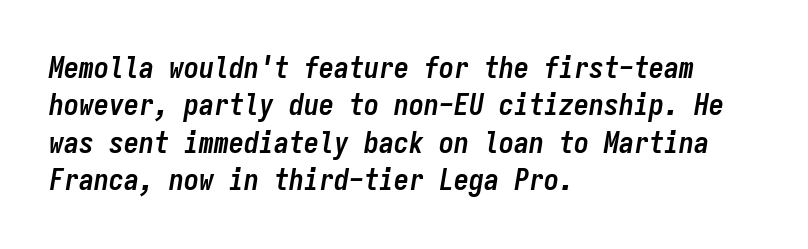
Spacing verdict: monospaced, one width for all characters. Leftover space on each line is placed entirely after the last word. Underline: absent. Summary of weight: heavy, a full bold. These lines were composed using italics. The rendering uses a moderate line-height, typical for paragraphs.
